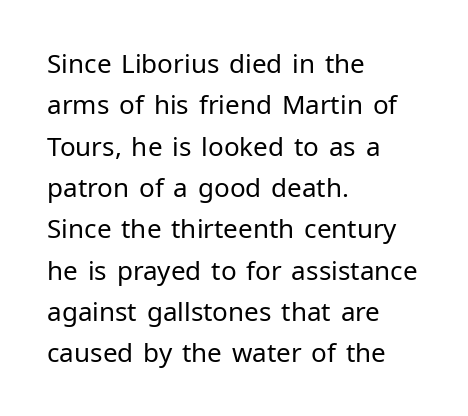
The image shows 26 px text type, upright; set left-aligned, normal line spacing (1.59x), normal letter spacing, not underlined.
